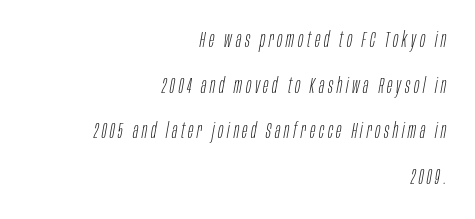
Whoever set this chose breathing room over compactness in the vertical rhythm. Bold? No — there's no thickening of the strokes. Descenders are the only things crossing below the line. Yep, that's italic — everything's leaning.
